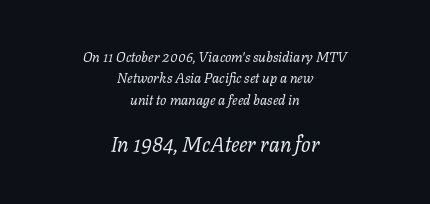
{"italic": "yes", "lean": "right", "slant_degrees": 11, "bold": "no", "underline": "no", "align": "center", "line_spacing": "normal", "line_spacing_ratio": 1.53, "letter_spacing": "normal", "letter_spacing_em": 0.0, "larger_block": "second", "size_ratio": 1.5, "glyph_px": 21}
